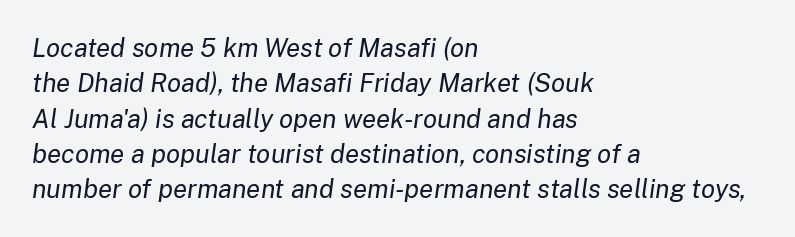
{"italic": "yes", "lean": "right", "slant_degrees": 8, "bold": "no", "underline": "no", "align": "left", "line_spacing": "normal", "line_spacing_ratio": 1.36, "letter_spacing": "normal", "letter_spacing_em": 0.0, "glyph_px": 26}
